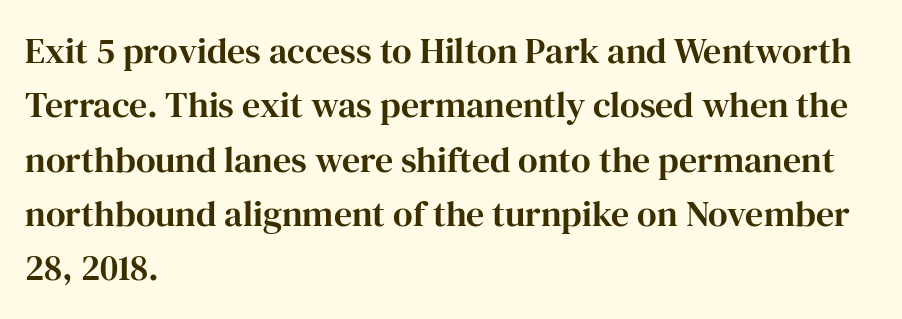
{"serif": "yes", "italic": "no", "width": "normal", "stroke_contrast": "high", "x_height": "medium", "monospaced": "no", "underline": "no", "align": "left", "line_spacing": "normal", "line_spacing_ratio": 1.51, "letter_spacing": "normal", "letter_spacing_em": 0.0, "glyph_px": 36}
